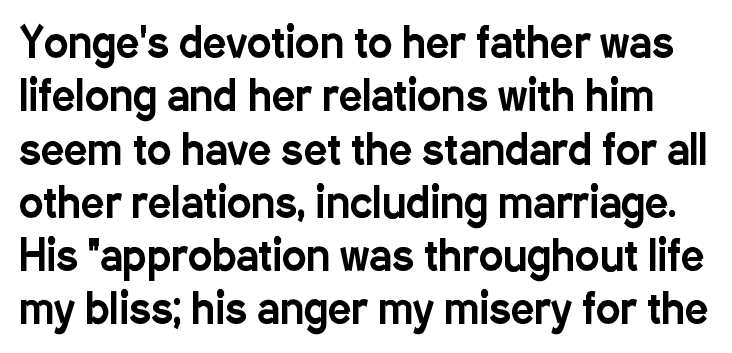
The image shows 41 px condensed sans-serif type, upright; set normal line spacing (1.3x), normal letter spacing, not underlined; low stroke contrast and a medium x-height.
